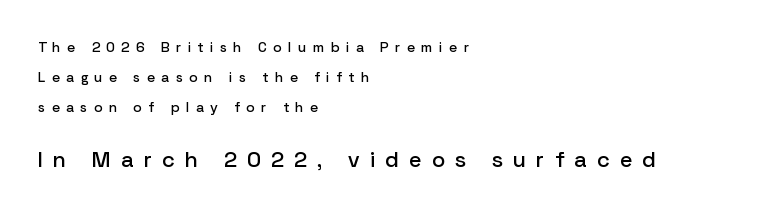
Q: Is the text italic (slanted)? A: No, it is upright.
Q: Is the text underlined? A: No.
Q: How is the paragraph aligned? A: Left-aligned.
Q: Is the spacing between letters normal or unusually wide? A: Unusually wide.
Q: Is the spacing between lines tight, normal or loose? A: Loose.
Q: Which block of text is set in a larger size, the first (top) or the second (bottom)? A: The second (bottom) one.
